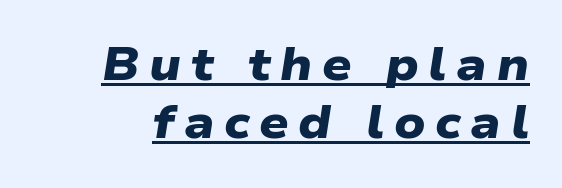
A typesetter would call this heavily tracked-out type. No feet cap the strokes, marking this as sans-serif type. Every letter is thick-stroked: bold, no question. What decoration does the sample have? An underline. The lines sit at an ordinary, default distance from one another.
